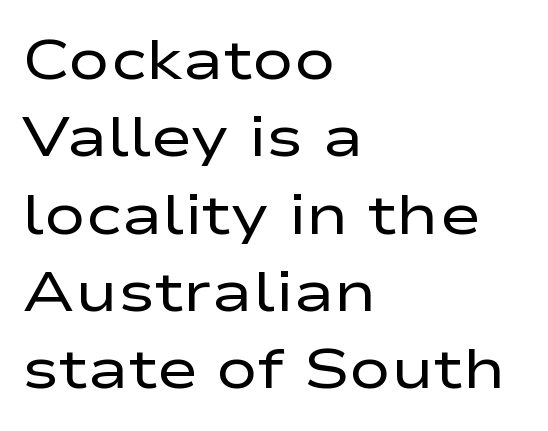
The font's upright variant was chosen for this text. Each word holds together tightly as a unit, with standard inter-letter gaps. Just letters on the line, the space beneath them empty. Layout note: lines flush left. Stem width sits at or under what a default text font uses. Looks like regular typesetting: each glyph gets only the width it needs.
